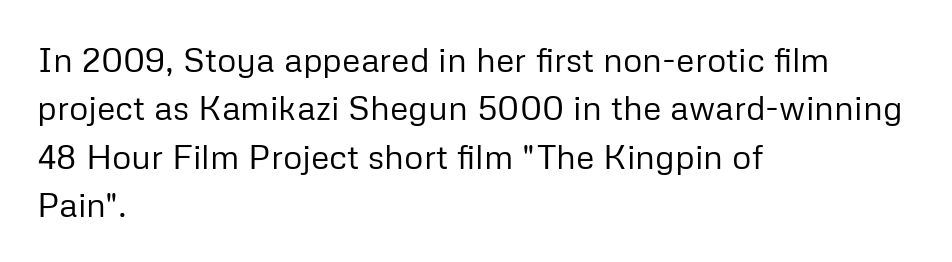
Q: Is the text bold? A: No.
Q: Is the text italic (slanted)? A: No, it is upright.
Q: Is the typeface a serif or a sans-serif typeface? A: Sans-serif.
Q: Is the text underlined? A: No.
Q: How is the paragraph aligned? A: Left-aligned.
Q: Is the spacing between letters normal or unusually wide? A: Normal.
Q: Is the spacing between lines tight, normal or loose? A: Normal.
Q: Width (condensed, normal, or wide)? A: Normal.
Q: Stroke contrast? A: Low.
Q: x-height? A: Medium.
Q: Monospaced? A: No.
